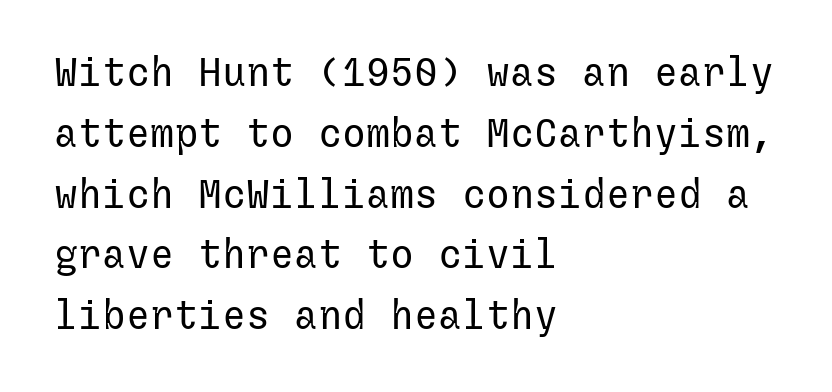
{"serif": "no", "italic": "no", "bold": "no", "weight": "regular", "width": "normal", "stroke_contrast": "low", "x_height": "medium", "underline": "no", "align": "left", "line_spacing": "normal", "line_spacing_ratio": 1.52, "letter_spacing": "normal", "letter_spacing_em": 0.0, "glyph_px": 40}
